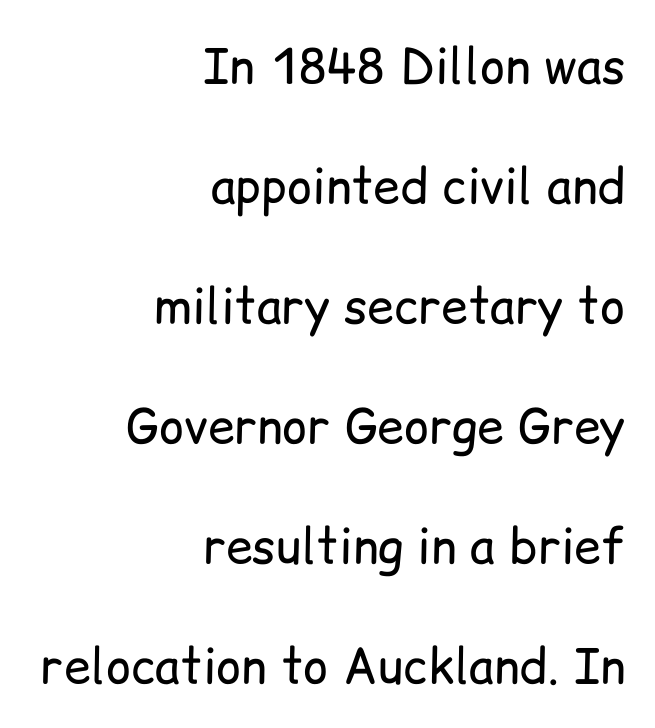
This sample has the flowing, uneven cadence of proportional lettering. The font is comparable to plain body text, perhaps lighter. Airy leading. The type sits square on the baseline with zero lean. Stroke terminals: plain, sans-serif. The setting favours the right margin, as signatures and pull-quotes sometimes do.
